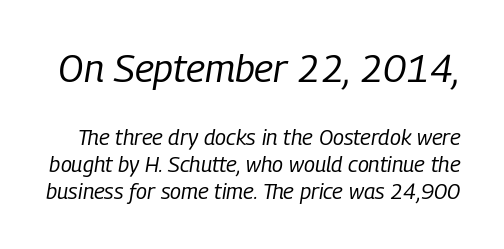
{"italic": "yes", "lean": "right", "slant_degrees": 9, "bold": "no", "weight": "regular", "width": "condensed", "stroke_contrast": "low", "x_height": "medium", "monospaced": "no", "underline": "no", "line_spacing_ratio": 1.23, "letter_spacing": "normal", "letter_spacing_em": 0.0, "larger_block": "first", "size_ratio": 1.77, "glyph_px": 39}
